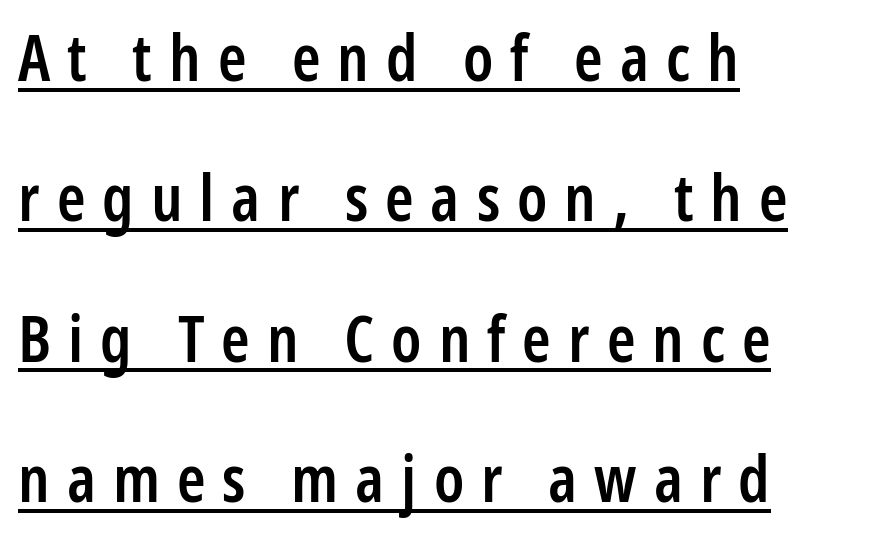
Q: Is the text bold? A: Semi-bold.
Q: Is the text italic (slanted)? A: No, it is upright.
Q: Is the typeface a serif or a sans-serif typeface? A: Sans-serif.
Q: Is the text underlined? A: Yes.
Q: How is the paragraph aligned? A: Left-aligned.
Q: Is the spacing between letters normal or unusually wide? A: Unusually wide.
Q: Is the spacing between lines tight, normal or loose? A: Loose.
Q: Width (condensed, normal, or wide)? A: Condensed.
Q: Stroke contrast? A: Low.
Q: x-height? A: Medium.
Q: Monospaced? A: No.
